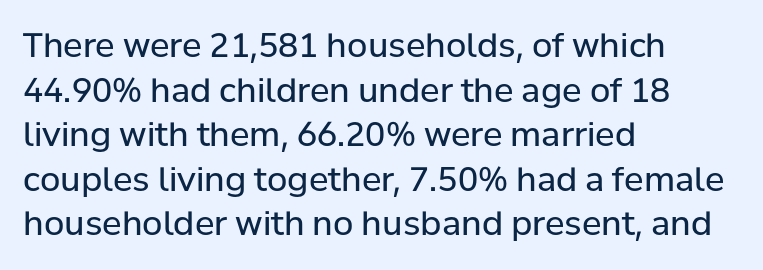
Q: Is the text bold? A: No.
Q: Is the text italic (slanted)? A: No, it is upright.
Q: Is the typeface a serif or a sans-serif typeface? A: Sans-serif.
Q: Is the text underlined? A: No.
Q: How is the paragraph aligned? A: Left-aligned.
Q: Is the spacing between letters normal or unusually wide? A: Normal.
Q: Is the spacing between lines tight, normal or loose? A: Normal.
Q: Width (condensed, normal, or wide)? A: Normal.
Q: Stroke contrast? A: Low.
Q: x-height? A: Medium.
Q: Monospaced? A: No.
